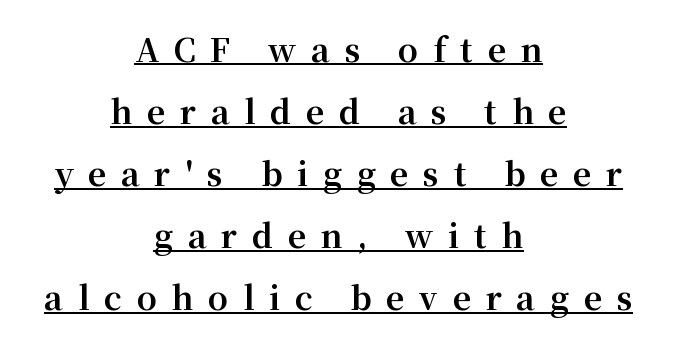
The image shows 32 px bold serif type, upright; set centered, loose line spacing (1.94x), unusually wide letter spacing (+0.46 em), underlined; medium stroke contrast and a medium x-height.
